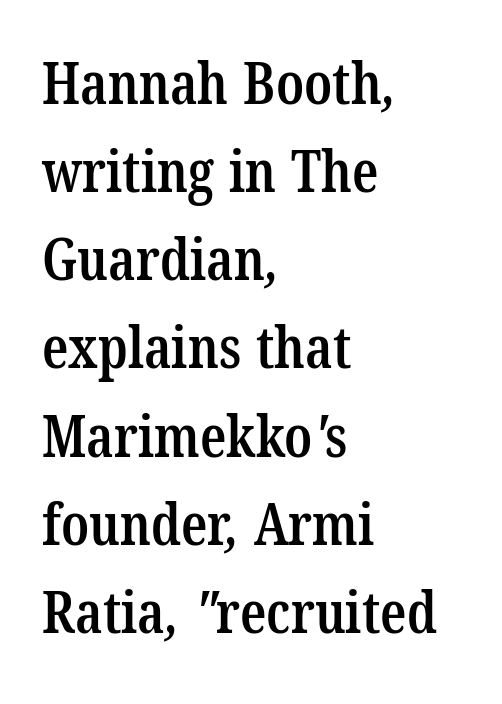
Is this a sans? No — the strokes have serifs. Bare-footed words on every line. The glyphs have the mass of a demibold cut, below bold. Teacher's note: observe the even left margin — that is flush-left alignment. The passage shown has conventional tracking throughout.
